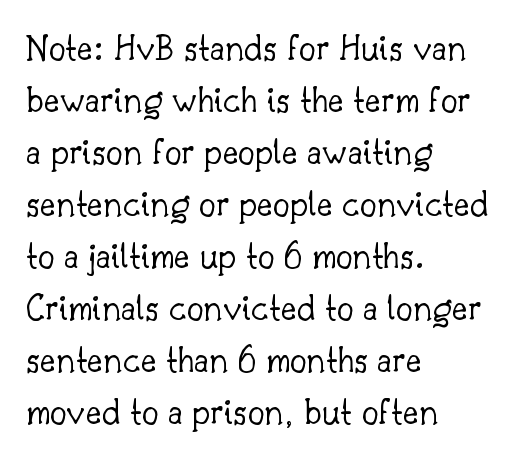
If you measured baseline to baseline, you'd find a middling distance. A roman cut, with each character standing at attention. Beneath every word, the page is bare. Line starts are locked; line ends wander. The letters advance in unequal steps, a hallmark of proportional type.
